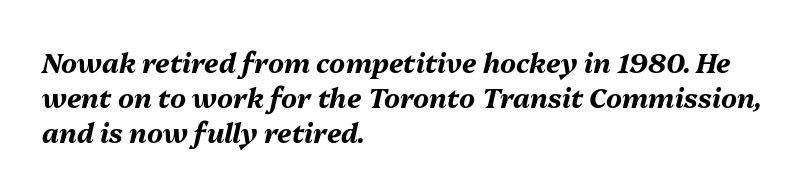
{"italic": "yes", "lean": "right", "slant_degrees": 13, "bold": "yes", "underline": "no", "align": "left", "line_spacing": "normal", "line_spacing_ratio": 1.3, "letter_spacing": "normal", "letter_spacing_em": 0.0, "glyph_px": 27}
